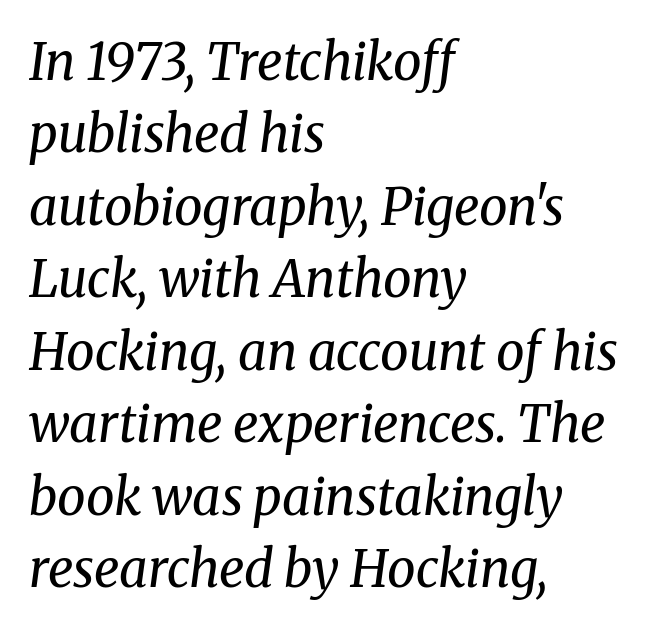
These lines stack with their left ends in a neat column. The weight would be labelled regular, book, light, or lighter still. The face used here has a pronounced slope to its letters. Character widths vary here, with narrow letters taking less room than wide ones. Glance below the letters and you will spot only blank space. The letters carry serifs — small finishing strokes at the ends of their stems.
